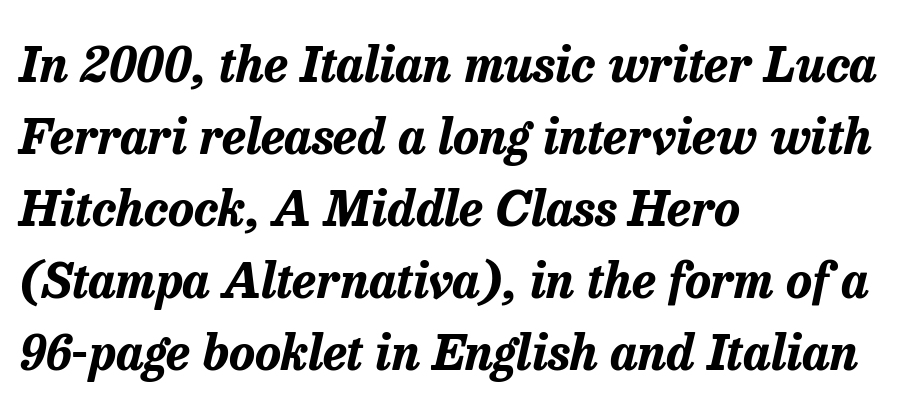
Q: Is the text bold? A: Yes.
Q: Is the text italic (slanted)? A: Yes, it leans right by about 13 degrees.
Q: Is the text underlined? A: No.
Q: How is the paragraph aligned? A: Left-aligned.
Q: Is the spacing between letters normal or unusually wide? A: Normal.
Q: Is the spacing between lines tight, normal or loose? A: Normal.
Q: Width (condensed, normal, or wide)? A: Normal.
Q: Stroke contrast? A: Low.
Q: x-height? A: Medium.
Q: Monospaced? A: No.
